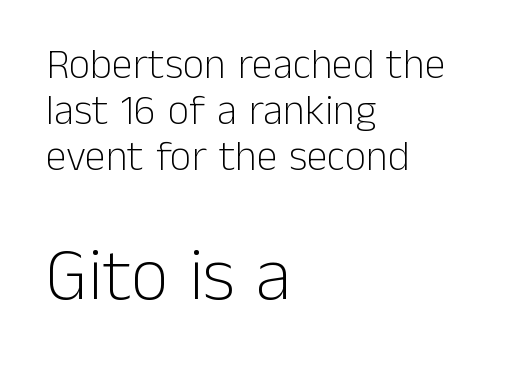
This sample trades vertical openness for compactness between lines. Is this a fixed-width face? No — the glyphs have proportional, varying widths. Is this a heavy cut? Hardly; it is regular or lighter. Size hierarchy here favors the trailing block over the leading one. You could call the tracking neutral — neither tight nor loose.
